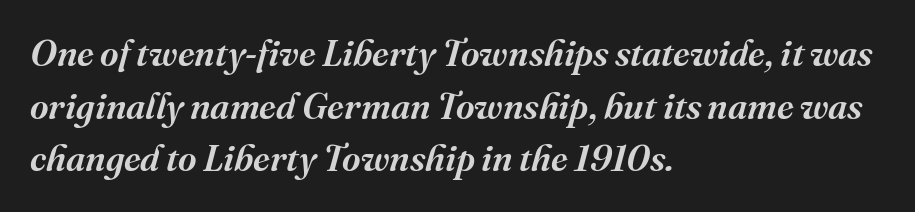
{"serif": "yes", "italic": "yes", "lean": "right", "slant_degrees": 16, "width": "normal", "stroke_contrast": "medium", "x_height": "medium", "monospaced": "no", "underline": "no", "align": "left", "line_spacing": "normal", "line_spacing_ratio": 1.46, "letter_spacing": "normal", "letter_spacing_em": 0.0, "glyph_px": 36}
